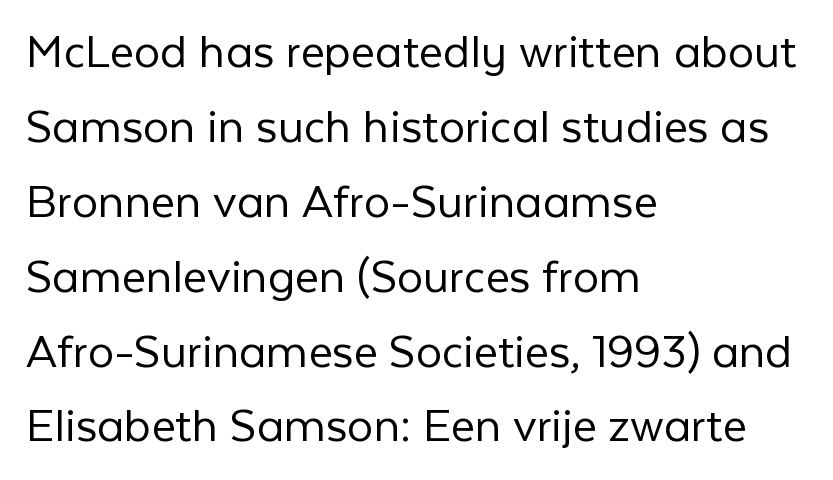
The image shows 52 px light sans-serif type, upright; set left-aligned, normal line spacing (1.44x), normal letter spacing, not underlined; low stroke contrast and a medium x-height.
